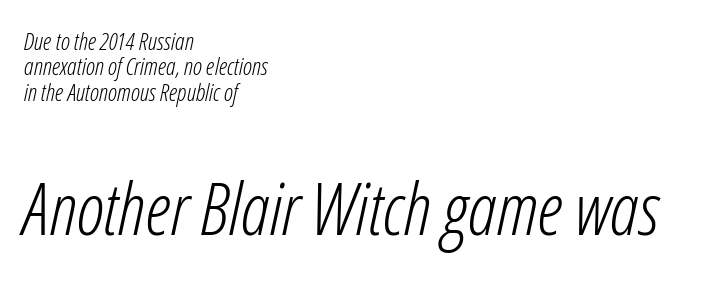
Q: Is the text bold? A: No.
Q: Is the text italic (slanted)? A: Yes, it leans right by about 12 degrees.
Q: Is the text underlined? A: No.
Q: How is the paragraph aligned? A: Left-aligned.
Q: Is the spacing between letters normal or unusually wide? A: Normal.
Q: Is the spacing between lines tight, normal or loose? A: Tight.
Q: Which block of text is set in a larger size, the first (top) or the second (bottom)? A: The second (bottom) one.
Q: Width (condensed, normal, or wide)? A: Condensed.
Q: Stroke contrast? A: Low.
Q: x-height? A: Medium.
Q: Monospaced? A: No.
